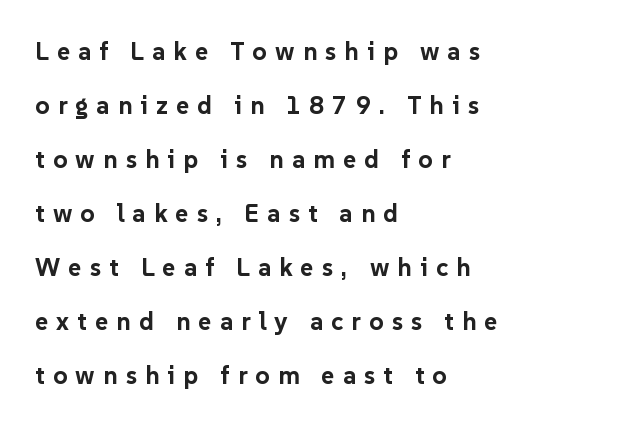
The image shows 25 px bold type, upright; set left-aligned, loose line spacing (2.16x), unusually wide letter spacing (+0.33 em), not underlined.
